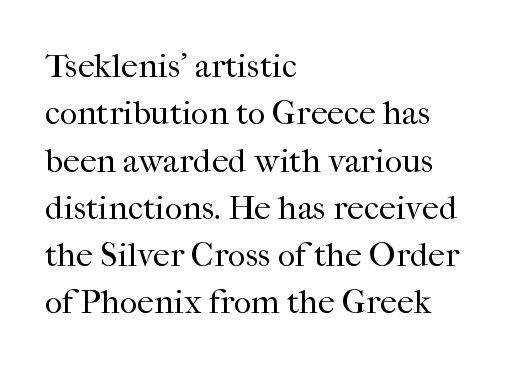
Q: Is the text bold? A: No.
Q: Is the text italic (slanted)? A: No, it is upright.
Q: Is the typeface a serif or a sans-serif typeface? A: Serif.
Q: Is the text underlined? A: No.
Q: How is the paragraph aligned? A: Left-aligned.
Q: Is the spacing between letters normal or unusually wide? A: Normal.
Q: Is the spacing between lines tight, normal or loose? A: Normal.
Q: Width (condensed, normal, or wide)? A: Normal.
Q: Stroke contrast? A: High.
Q: x-height? A: Medium.
Q: Monospaced? A: No.
